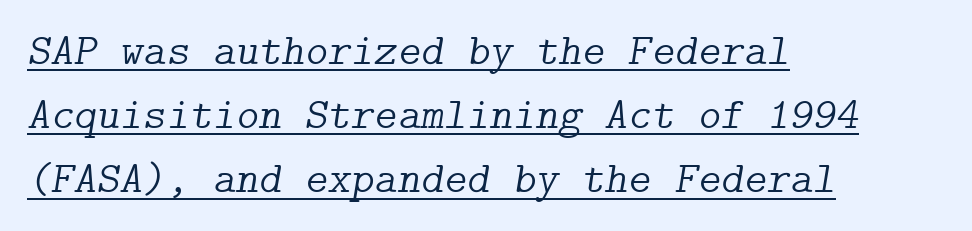
Q: Is the text bold? A: No.
Q: Is the text italic (slanted)? A: Yes, it leans right by about 9 degrees.
Q: Is the typeface a serif or a sans-serif typeface? A: Serif.
Q: Is the text underlined? A: Yes.
Q: How is the paragraph aligned? A: Left-aligned.
Q: Is the spacing between letters normal or unusually wide? A: Normal.
Q: Is the spacing between lines tight, normal or loose? A: Normal.
Q: Width (condensed, normal, or wide)? A: Normal.
Q: Stroke contrast? A: Low.
Q: x-height? A: Medium.
